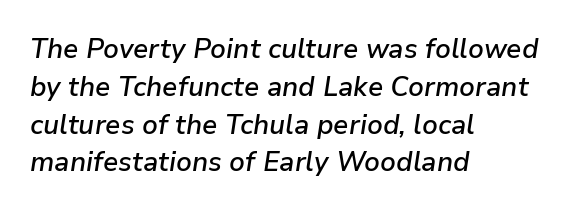
These lines were composed using italics. Descenders hang freely into open space. This rendering uses left alignment, leaving the right contour irregular. In terms of weight, the rendering is demibold, just under bold. This sample keeps an unexceptional amount of space between lines.
